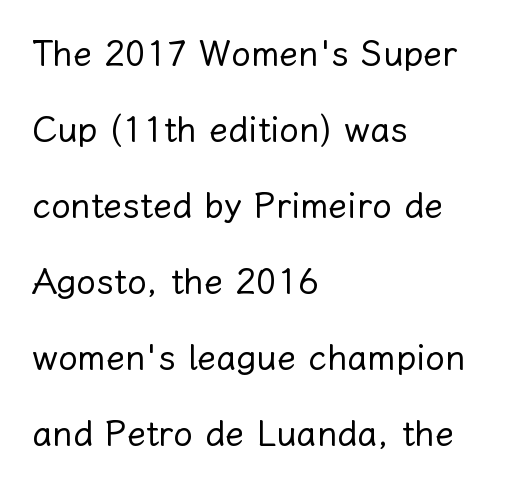
{"italic": "no", "bold": "no", "weight": "regular", "width": "normal", "stroke_contrast": "low", "x_height": "medium", "monospaced": "no", "underline": "no", "align": "left", "line_spacing": "loose", "line_spacing_ratio": 2.17, "letter_spacing": "normal", "letter_spacing_em": 0.0, "glyph_px": 35}
